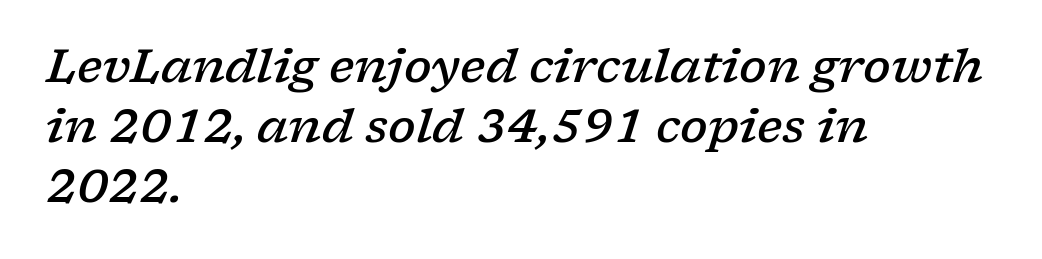
{"serif": "yes", "italic": "yes", "lean": "right", "slant_degrees": 17, "bold": "semi", "weight": "semibold", "width": "wide", "stroke_contrast": "low", "x_height": "medium", "monospaced": "no", "underline": "no", "align": "left", "line_spacing": "normal", "line_spacing_ratio": 1.3, "letter_spacing": "normal", "letter_spacing_em": 0.0, "glyph_px": 46}
